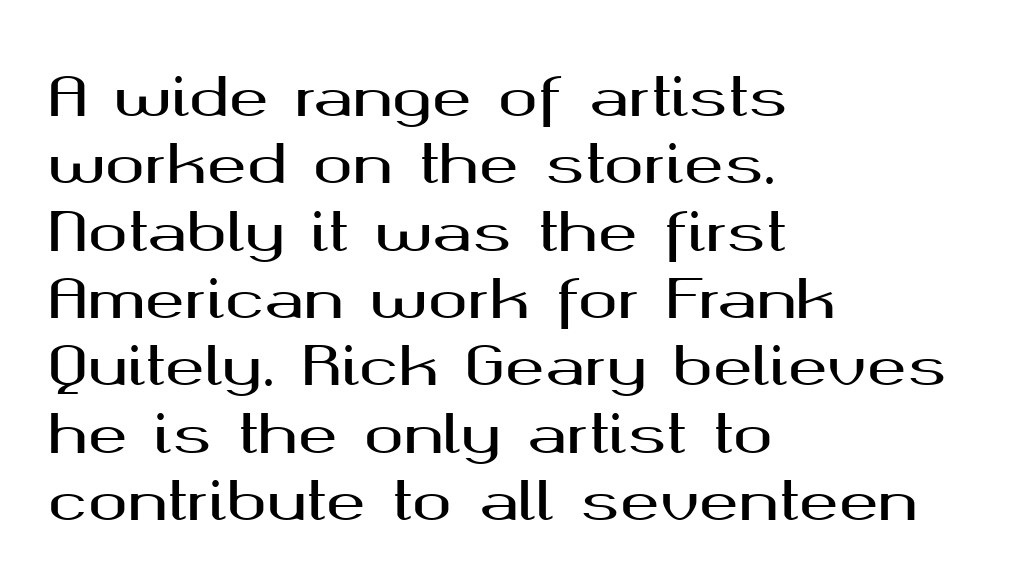
Letters rest on an invisible, unmarked baseline. Character widths vary here, with narrow letters taking less room than wide ones. The lines sit at an ordinary, default distance from one another. Nope, not italic — everything's standing straight. Layout note: lines flush left. Note: no serifs on the glyphs.
